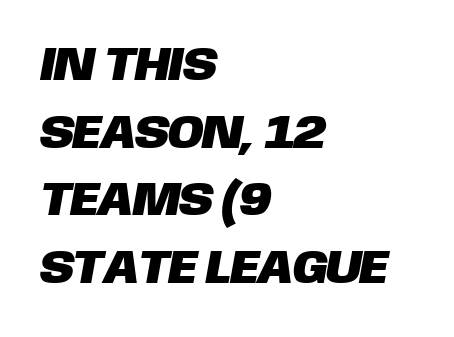
Q: Is the typeface a serif or a sans-serif typeface? A: Sans-serif.
Q: Is the text underlined? A: No.
Q: How is the paragraph aligned? A: Left-aligned.
Q: Is the spacing between letters normal or unusually wide? A: Normal.
Q: Is the spacing between lines tight, normal or loose? A: Normal.
Q: Width (condensed, normal, or wide)? A: Normal.
Q: Stroke contrast? A: Low.
Q: x-height? A: Large.
Q: Monospaced? A: No.
